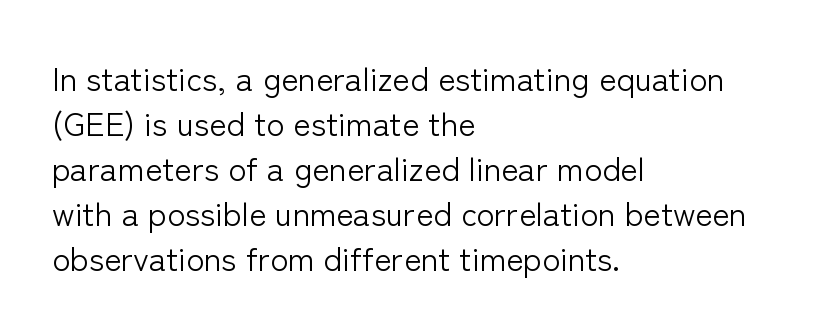
Quick note: underline off. Posture: straight, roman, zero tilt. You could call the tracking neutral — neither tight nor loose. The strokes carry an ordinary text weight at most.
